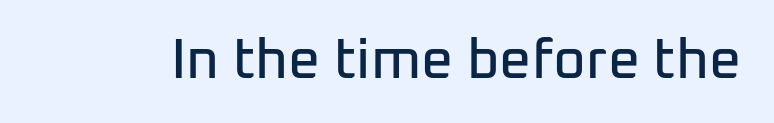
The image shows 56 px sans-serif type, upright; set normal letter spacing, not underlined; low stroke contrast and a medium x-height.
